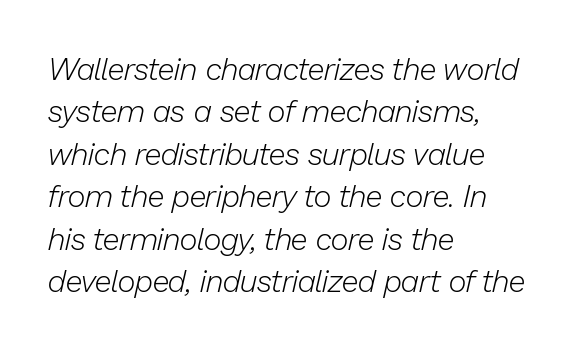
The image shows 31 px light type, italic (leaning right); set left-aligned, normal line spacing (1.37x), normal letter spacing, not underlined; low stroke contrast and a medium x-height.
